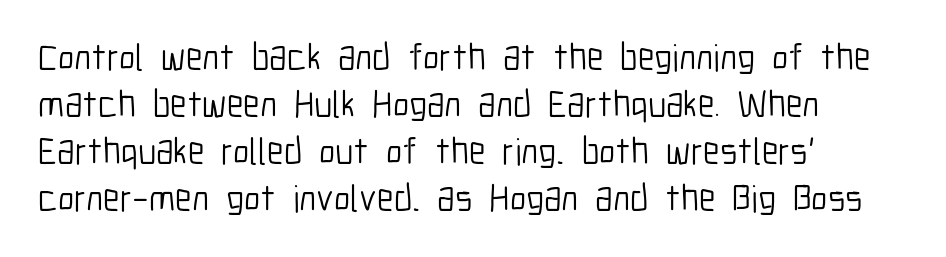
The image shows 38 px light, condensed sans-serif type, upright; set left-aligned, line spacing 1.24x, normal letter spacing, not underlined; low stroke contrast and a medium x-height.
